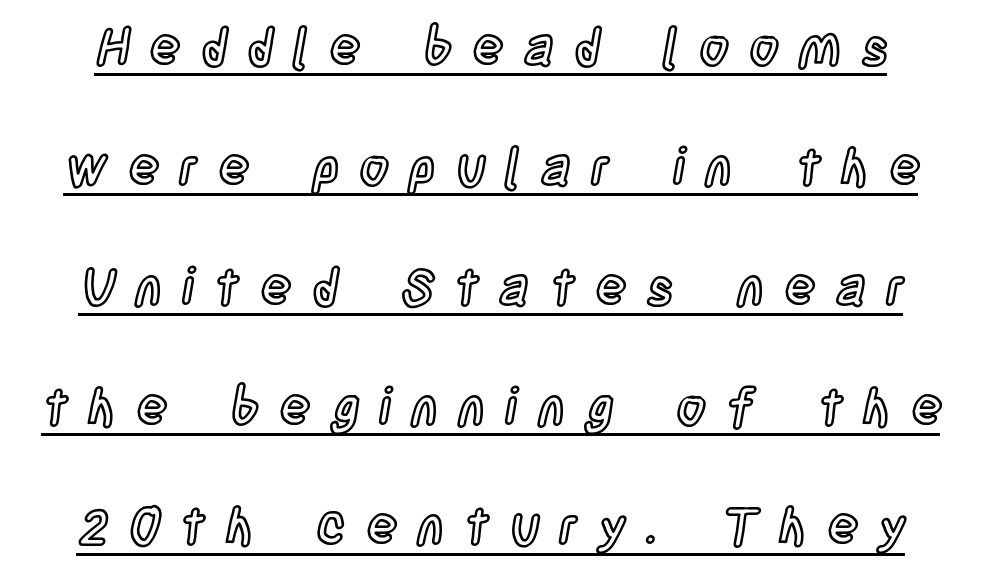
{"width": "condensed", "x_height": "large", "monospaced": "no", "underline": "yes", "line_spacing": "loose", "line_spacing_ratio": 2.35, "letter_spacing": "wide", "letter_spacing_em": 0.4, "glyph_px": 51}
